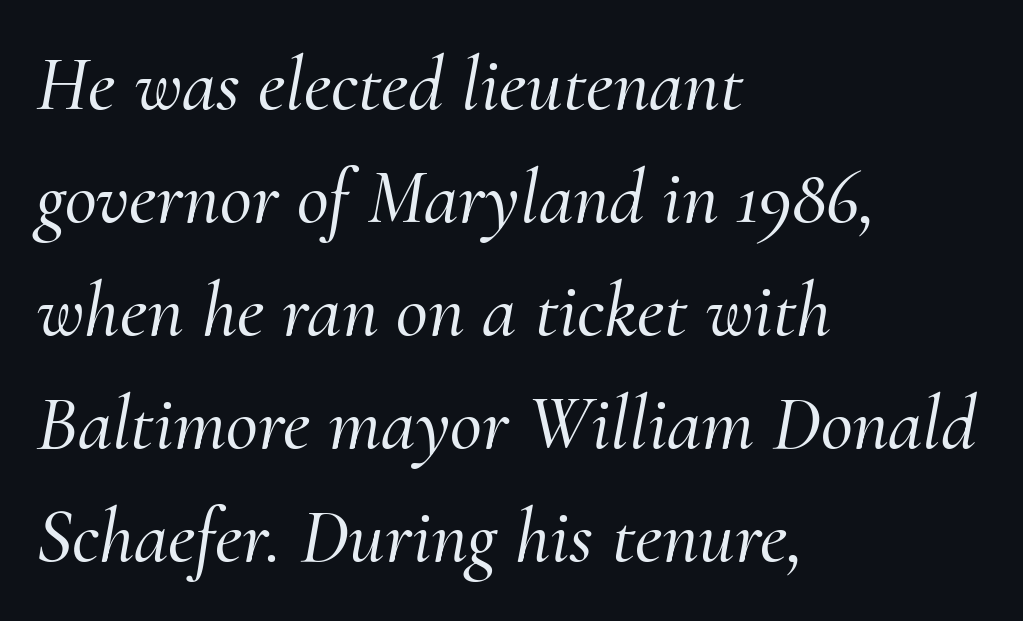
{"serif": "yes", "italic": "yes", "lean": "right", "slant_degrees": 10, "width": "normal", "stroke_contrast": "medium", "x_height": "small", "monospaced": "no", "underline": "no", "align": "left", "line_spacing": "normal", "line_spacing_ratio": 1.45, "letter_spacing": "normal", "letter_spacing_em": 0.0, "glyph_px": 78}
